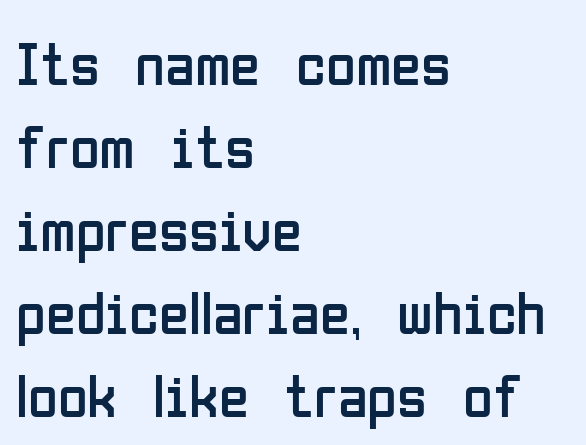
The image shows 61 px regular-weight, condensed sans-serif type, upright; set left-aligned, normal line spacing (1.36x), normal letter spacing, not underlined; low stroke contrast and a medium x-height.
